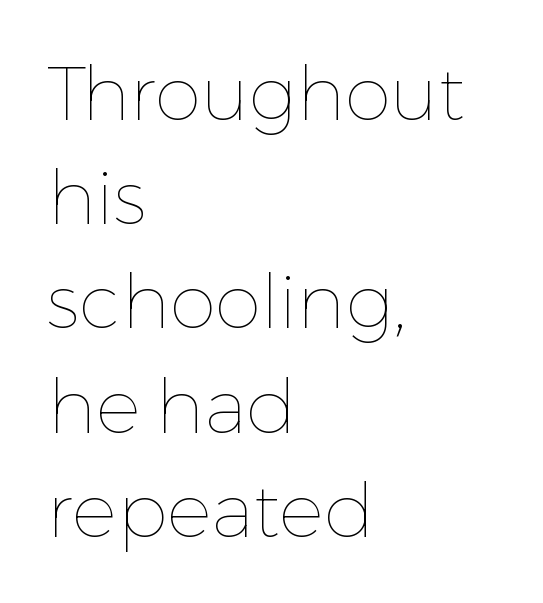
{"italic": "no", "bold": "no", "weight": "thin", "width": "normal", "stroke_contrast": "low", "x_height": "medium", "monospaced": "no", "underline": "no", "align": "left", "line_spacing": "normal", "line_spacing_ratio": 1.39, "letter_spacing": "normal", "letter_spacing_em": 0.0, "glyph_px": 75}
